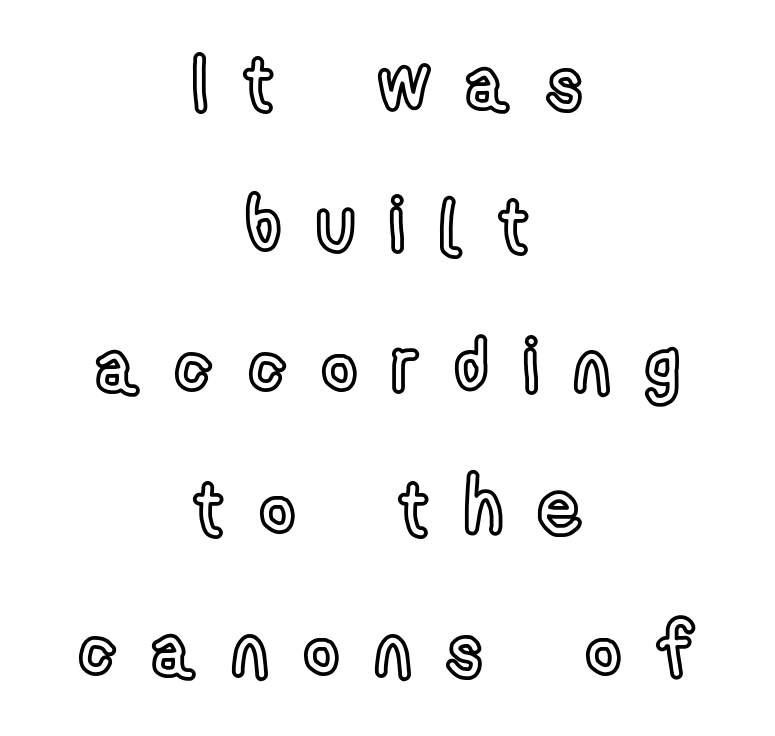
This sample uses expanded letter spacing, leaving extra air between glyphs. The rendering uses natural spacing where letterforms have individual widths. Caption: multi-line text, centered on the measure. Plain, unruled lines of type. When letters stand straight like this, we call the style roman or upright.
